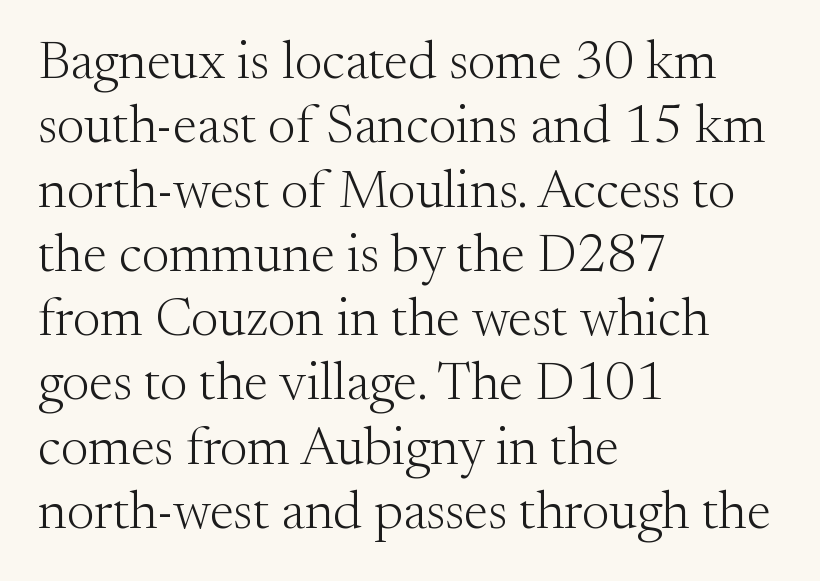
{"serif": "yes", "italic": "no", "bold": "no", "weight": "light", "width": "normal", "stroke_contrast": "medium", "x_height": "small", "monospaced": "no", "underline": "no", "align": "left", "line_spacing_ratio": 1.19, "letter_spacing": "normal", "letter_spacing_em": 0.0, "glyph_px": 54}
